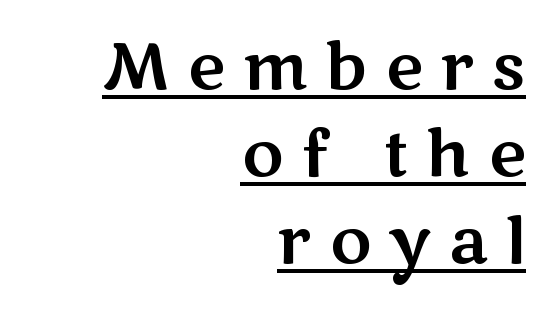
The image shows 64 px wide sans-serif type, upright; set right-aligned, normal line spacing (1.36x), unusually wide letter spacing (+0.28 em), underlined; medium stroke contrast and a medium x-height.
